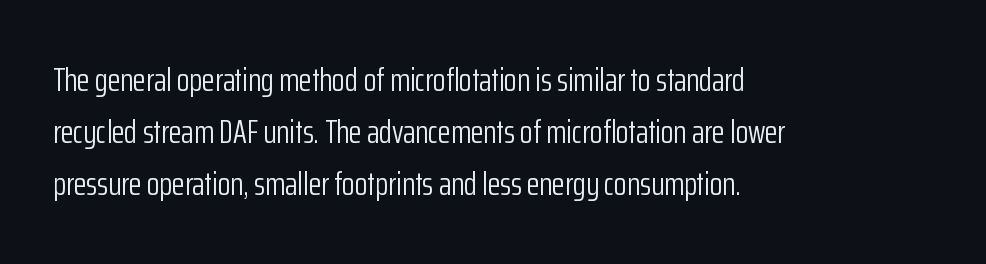
Stem width sits at or under what a default text font uses. Students, note that the glyphs here touch the page at normal intervals. Observe the absence of serifs on each vertical stroke in this sample. Posture: upright roman. The paragraph shown leans on its left margin. Is this a fixed-width face? No — the glyphs have proportional, varying widths.
